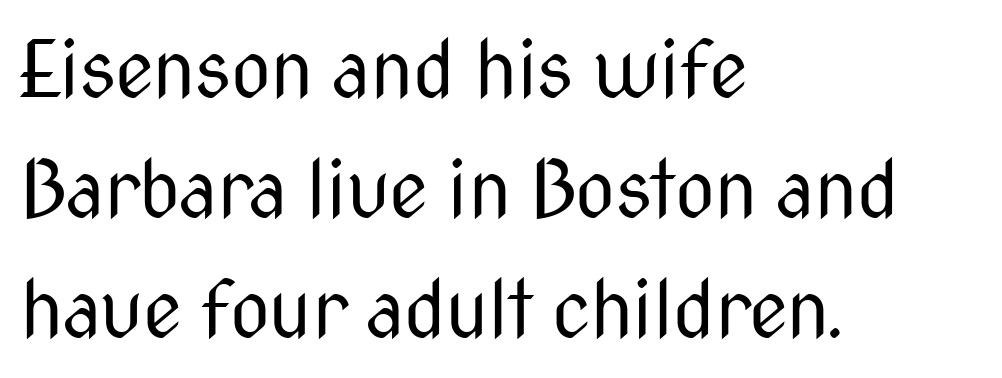
These lines were composed using upright roman letters. The passage shown is not bold in any degree. Left-aligned paragraph, ragged on the right. Do the characters align in a grid? No, the font is proportional. These lines sit exactly where default settings would place them.
